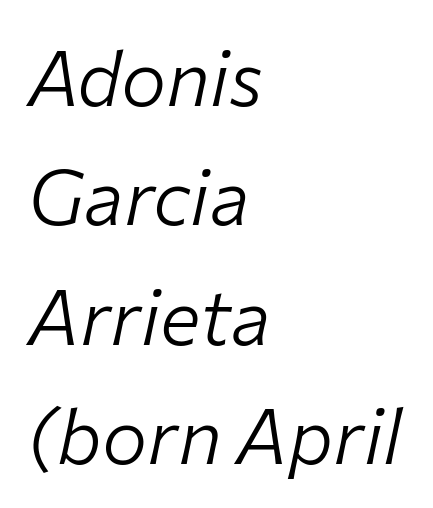
Q: Is the text bold? A: No.
Q: Is the text italic (slanted)? A: Yes, it leans right by about 12 degrees.
Q: Is the text underlined? A: No.
Q: How is the paragraph aligned? A: Left-aligned.
Q: Is the spacing between letters normal or unusually wide? A: Normal.
Q: Is the spacing between lines tight, normal or loose? A: Normal.
Q: Width (condensed, normal, or wide)? A: Normal.
Q: Stroke contrast? A: Low.
Q: x-height? A: Medium.
Q: Monospaced? A: No.
